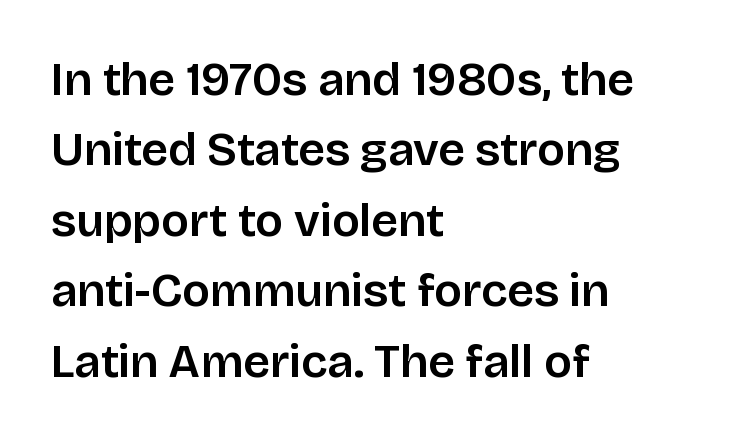
Q: Is the text italic (slanted)? A: No, it is upright.
Q: Is the typeface a serif or a sans-serif typeface? A: Sans-serif.
Q: Is the text underlined? A: No.
Q: How is the paragraph aligned? A: Left-aligned.
Q: Is the spacing between letters normal or unusually wide? A: Normal.
Q: Is the spacing between lines tight, normal or loose? A: Normal.
Q: Width (condensed, normal, or wide)? A: Normal.
Q: Stroke contrast? A: Low.
Q: x-height? A: Large.
Q: Monospaced? A: No.
